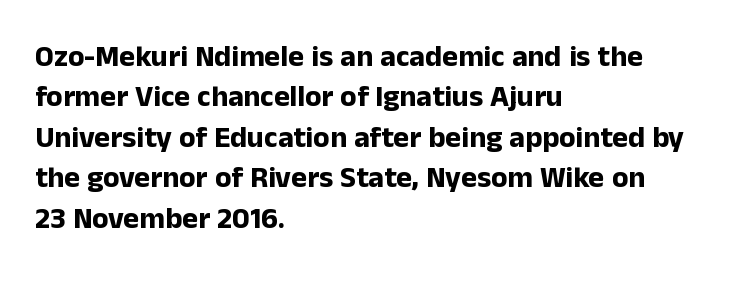
{"serif": "no", "italic": "no", "bold": "yes", "weight": "bold", "width": "normal", "stroke_contrast": "low", "x_height": "medium", "monospaced": "no", "underline": "no", "align": "left", "line_spacing": "normal", "line_spacing_ratio": 1.35, "letter_spacing": "normal", "letter_spacing_em": 0.0, "glyph_px": 30}
